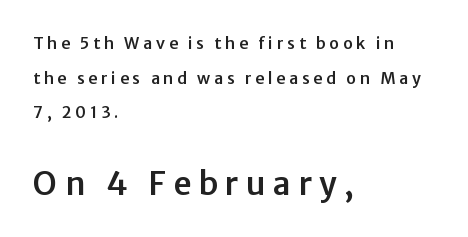
{"serif": "no", "italic": "no", "width": "normal", "stroke_contrast": "low", "x_height": "medium", "monospaced": "no", "underline": "no", "align": "left", "line_spacing": "loose", "line_spacing_ratio": 2.17, "letter_spacing": "wide", "letter_spacing_em": 0.23, "larger_block": "second", "size_ratio": 2.0, "glyph_px": 32}
